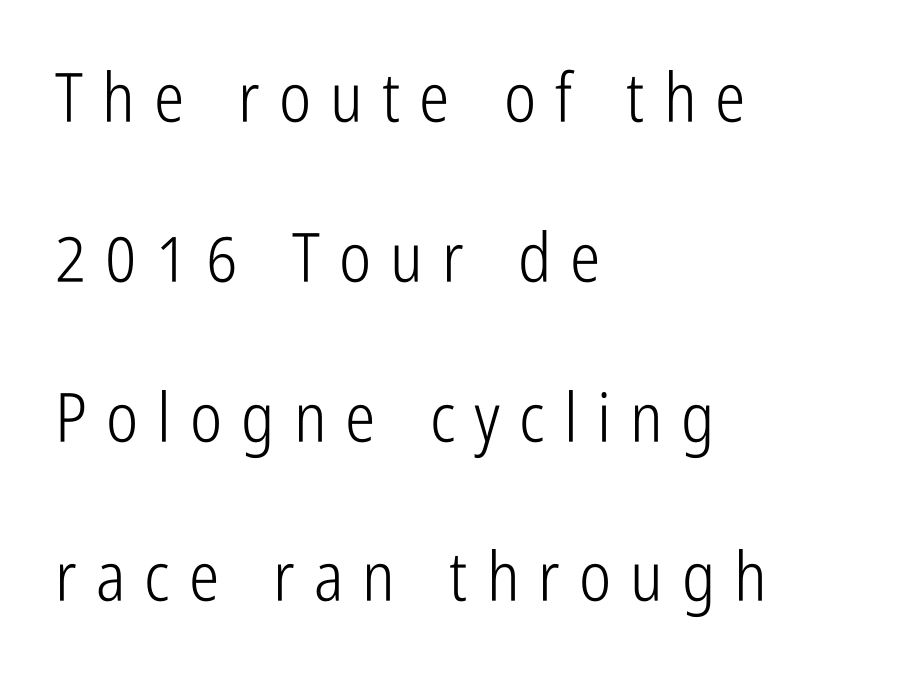
These lines stand farther apart than default settings would place them. The specimen reads as upright at a glance. Unbolded letterforms with no extra heft. Character widths vary here, with narrow letters taking less room than wide ones.
